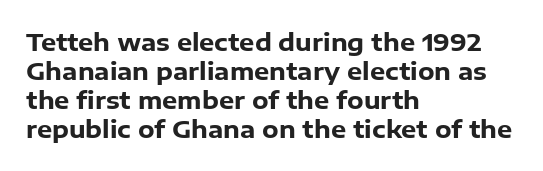
{"italic": "no", "bold": "yes", "underline": "no", "align": "left", "line_spacing_ratio": 1.21, "letter_spacing": "normal", "letter_spacing_em": 0.0, "glyph_px": 24}
